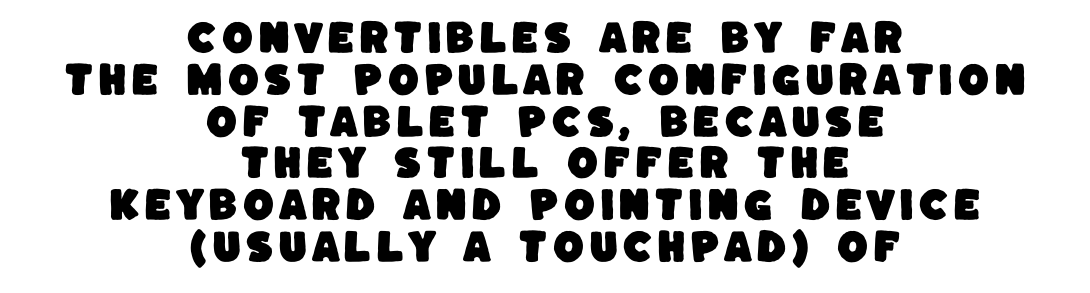
The image shows 36 px sans-serif type; set centered, line spacing 1.16x, not underlined; low stroke contrast and a large x-height.
